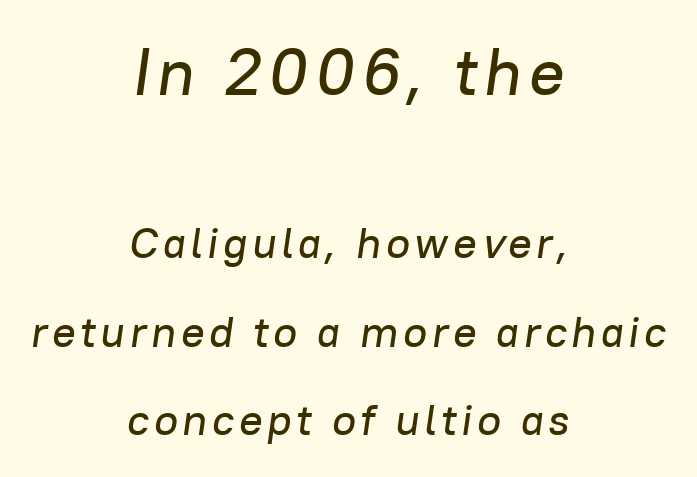
Q: Is the text italic (slanted)? A: Yes, it leans right by about 8 degrees.
Q: Is the text underlined? A: No.
Q: How is the paragraph aligned? A: Centered.
Q: Is the spacing between lines tight, normal or loose? A: Loose.
Q: Which block of text is set in a larger size, the first (top) or the second (bottom)? A: The first (top) one.
Q: Width (condensed, normal, or wide)? A: Normal.
Q: Stroke contrast? A: Low.
Q: x-height? A: Medium.
Q: Monospaced? A: No.
